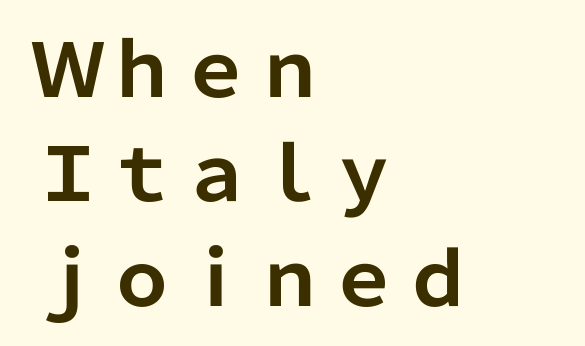
The image shows 74 px bold sans-serif type, upright; set left-aligned, normal line spacing (1.41x), normal letter spacing, not underlined; low stroke contrast and a medium x-height.
